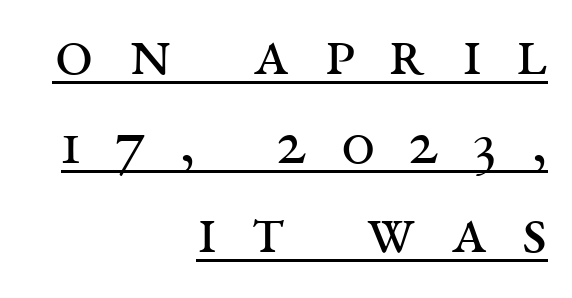
Q: Is the text bold? A: No.
Q: Is the text italic (slanted)? A: No, it is upright.
Q: Is the typeface a serif or a sans-serif typeface? A: Serif.
Q: Is the text underlined? A: Yes.
Q: How is the paragraph aligned? A: Right-aligned.
Q: Is the spacing between letters normal or unusually wide? A: Unusually wide.
Q: Is the spacing between lines tight, normal or loose? A: Normal.
Q: Width (condensed, normal, or wide)? A: Wide.
Q: Stroke contrast? A: Medium.
Q: x-height? A: Large.
Q: Monospaced? A: No.
